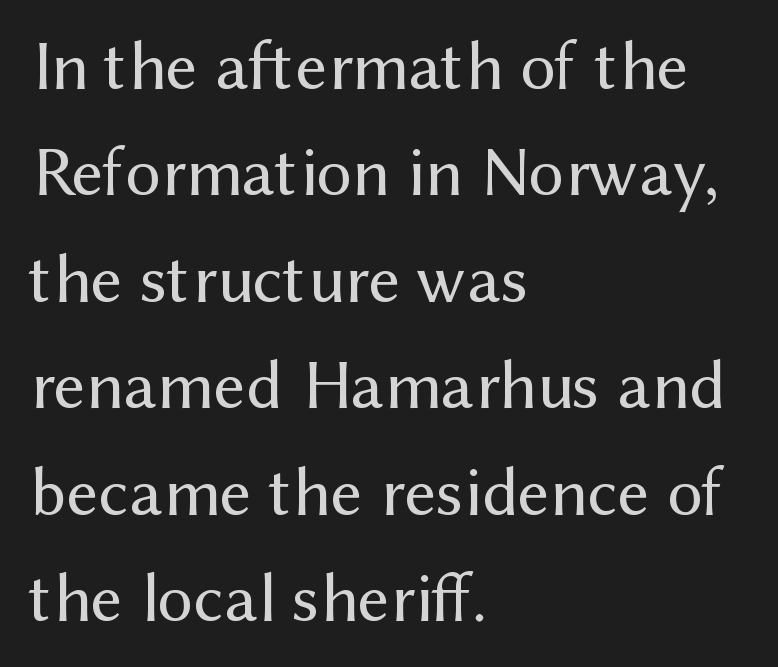
The string is rendered with underlining switched off. The typography opts for an upright posture over an oblique one. A typesetter would call this leading conventional body-copy spacing. Character widths vary here, with narrow letters taking less room than wide ones.
